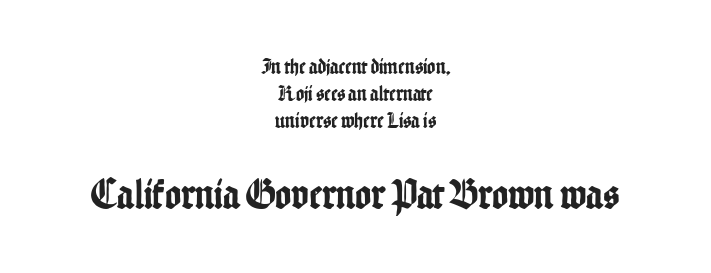
Q: Is the text italic (slanted)? A: No, it is upright.
Q: Is the typeface a serif or a sans-serif typeface? A: Sans-serif.
Q: Is the text underlined? A: No.
Q: How is the paragraph aligned? A: Centered.
Q: Is the spacing between letters normal or unusually wide? A: Normal.
Q: Which block of text is set in a larger size, the first (top) or the second (bottom)? A: The second (bottom) one.
Q: Width (condensed, normal, or wide)? A: Condensed.
Q: Stroke contrast? A: Low.
Q: x-height? A: Medium.
Q: Monospaced? A: No.
